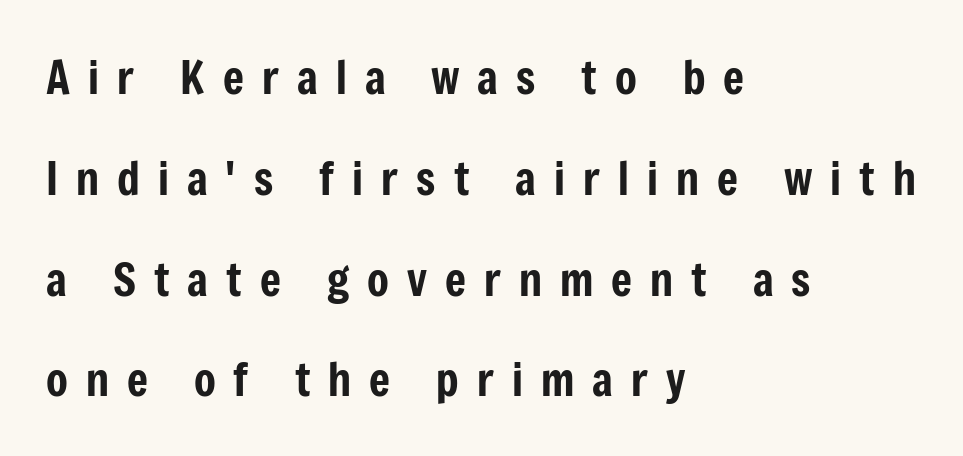
{"serif": "no", "italic": "no", "width": "condensed", "stroke_contrast": "low", "x_height": "medium", "monospaced": "no", "underline": "no", "align": "left", "line_spacing": "loose", "line_spacing_ratio": 2.24, "letter_spacing": "wide", "letter_spacing_em": 0.4, "glyph_px": 45}
